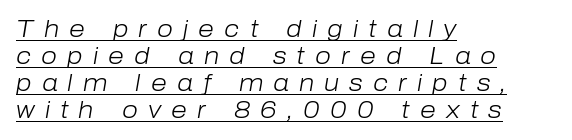
Q: Is the text bold? A: No.
Q: Is the text italic (slanted)? A: Yes, it leans right by about 10 degrees.
Q: Is the text underlined? A: Yes.
Q: How is the paragraph aligned? A: Left-aligned.
Q: Is the spacing between letters normal or unusually wide? A: Unusually wide.
